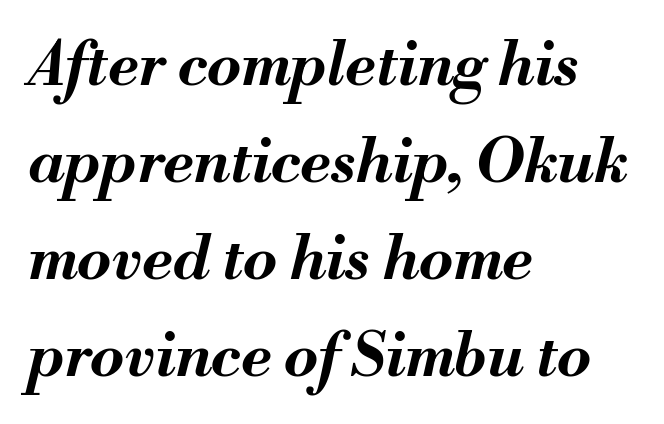
{"italic": "yes", "lean": "right", "slant_degrees": 13, "bold": "yes", "weight": "bold", "width": "normal", "stroke_contrast": "medium", "x_height": "small", "monospaced": "no", "underline": "no", "align": "left", "line_spacing": "normal", "line_spacing_ratio": 1.59, "letter_spacing": "normal", "letter_spacing_em": 0.0, "glyph_px": 61}
